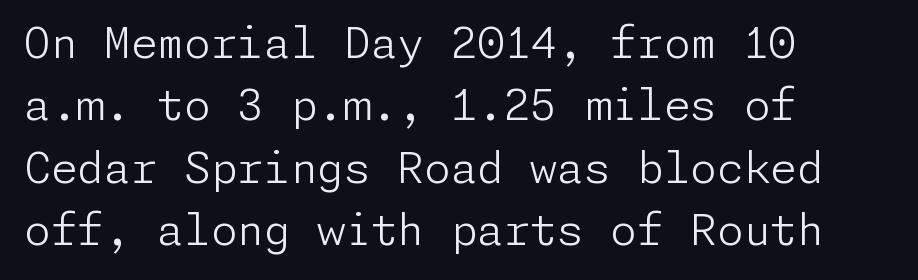
Q: Is the text bold? A: No.
Q: Is the text italic (slanted)? A: No, it is upright.
Q: Is the typeface a serif or a sans-serif typeface? A: Sans-serif.
Q: Is the text underlined? A: No.
Q: How is the paragraph aligned? A: Left-aligned.
Q: Is the spacing between letters normal or unusually wide? A: Normal.
Q: Is the spacing between lines tight, normal or loose? A: Normal.
Q: Width (condensed, normal, or wide)? A: Normal.
Q: Stroke contrast? A: Low.
Q: x-height? A: Medium.
